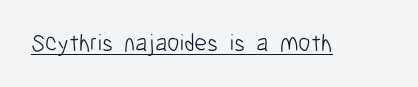
{"italic": "no", "bold": "no", "underline": "yes", "letter_spacing": "normal", "letter_spacing_em": 0.0, "glyph_px": 25}
